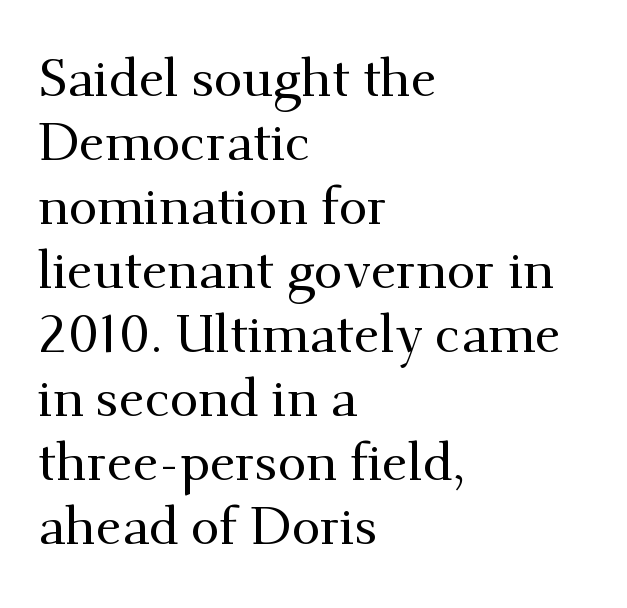
Compared with typical body copy, the letter spacing here is the same. Spacing verdict: proportional, widths tailored to each character. The rendering shows small feet on the letterforms — a serif design. These lines were composed using upright roman letters. Descenders hang freely into open space.
